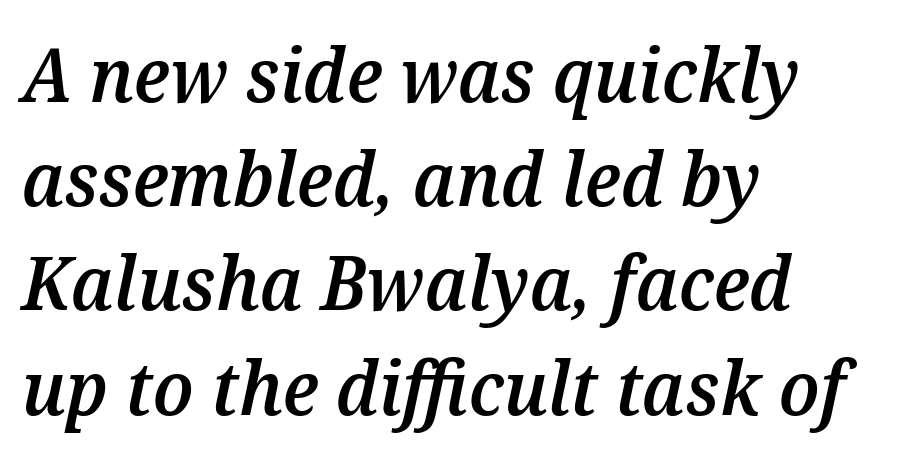
{"italic": "yes", "lean": "right", "slant_degrees": 12, "bold": "semi", "weight": "semibold", "width": "normal", "stroke_contrast": "medium", "x_height": "medium", "monospaced": "no", "underline": "no", "align": "left", "line_spacing": "normal", "line_spacing_ratio": 1.39, "letter_spacing": "normal", "letter_spacing_em": 0.0, "glyph_px": 75}
